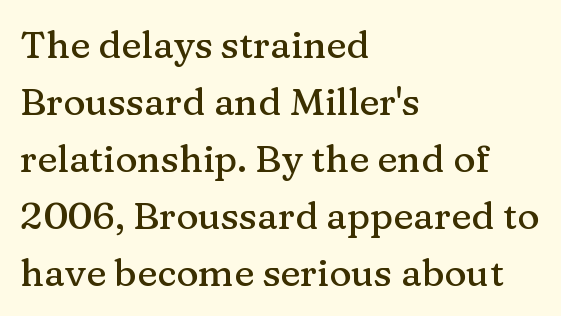
Q: Is the text italic (slanted)? A: No, it is upright.
Q: Is the typeface a serif or a sans-serif typeface? A: Serif.
Q: Is the text underlined? A: No.
Q: How is the paragraph aligned? A: Left-aligned.
Q: Is the spacing between letters normal or unusually wide? A: Normal.
Q: Is the spacing between lines tight, normal or loose? A: Normal.
Q: Width (condensed, normal, or wide)? A: Normal.
Q: Stroke contrast? A: Medium.
Q: x-height? A: Medium.
Q: Monospaced? A: No.
